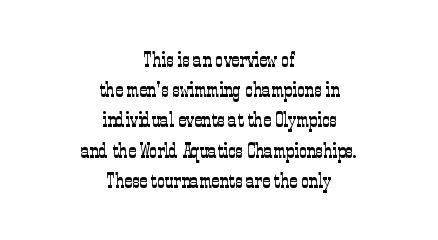
{"italic": "no", "bold": "no", "underline": "no", "align": "center", "line_spacing": "normal", "line_spacing_ratio": 1.44, "letter_spacing": "normal", "letter_spacing_em": 0.0, "glyph_px": 21}
